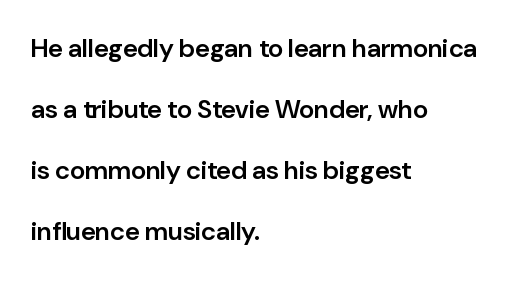
The space beneath each line is pristine and unruled. Words appear dense and cohesive because spacing is normal. The letters stand upright; this is a roman face. Stroke thickness is moderately raised; the sample reads as semibold. Vertically, the passage feels expansive, rows floating well apart. In CSS terms this would be text-align: left.
